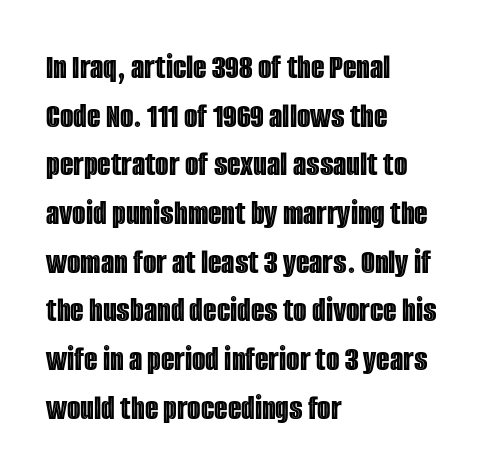
{"italic": "no", "width": "condensed", "x_height": "large", "monospaced": "no", "underline": "no", "align": "left", "line_spacing": "normal", "line_spacing_ratio": 1.39, "letter_spacing": "normal", "letter_spacing_em": 0.0, "glyph_px": 35}
